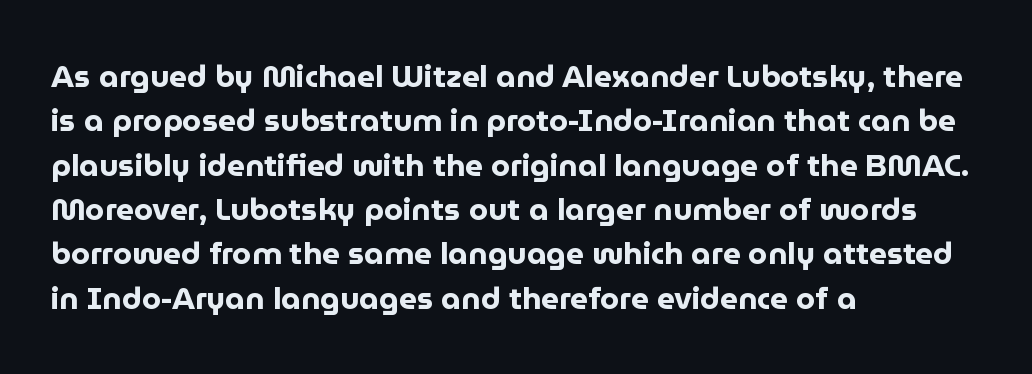
What's the leading like? Ordinary, nothing unusual. These lines were composed using upright roman letters. Nope, no serifs anywhere on these letters. Where is the straight margin? On the left. The rendering uses a bold face; every stroke is thick and dark. Character widths vary here, with narrow letters taking less room than wide ones.
